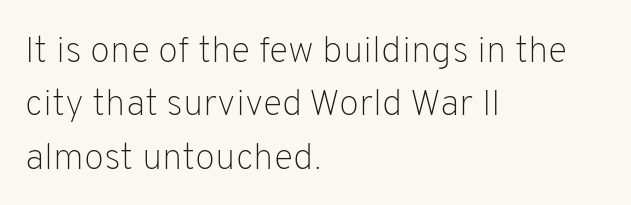
The image shows 37 px light sans-serif type, upright; set left-aligned, normal line spacing (1.44x), normal letter spacing, not underlined; low stroke contrast and a medium x-height.
